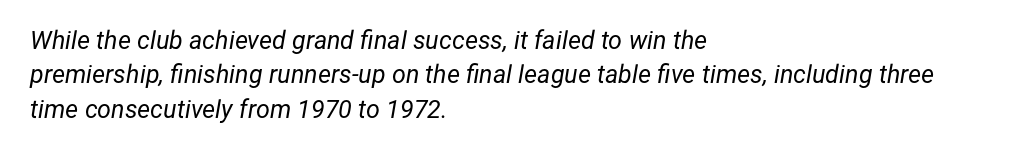
Q: Is the text bold? A: No.
Q: Is the text italic (slanted)? A: Yes, it leans right by about 12 degrees.
Q: Is the text underlined? A: No.
Q: How is the paragraph aligned? A: Left-aligned.
Q: Is the spacing between letters normal or unusually wide? A: Normal.
Q: Is the spacing between lines tight, normal or loose? A: Normal.
